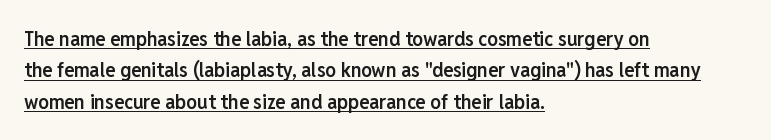
{"italic": "no", "bold": "semi", "underline": "yes", "align": "left", "line_spacing": "normal", "line_spacing_ratio": 1.5, "letter_spacing": "normal", "letter_spacing_em": 0.0, "glyph_px": 21}
